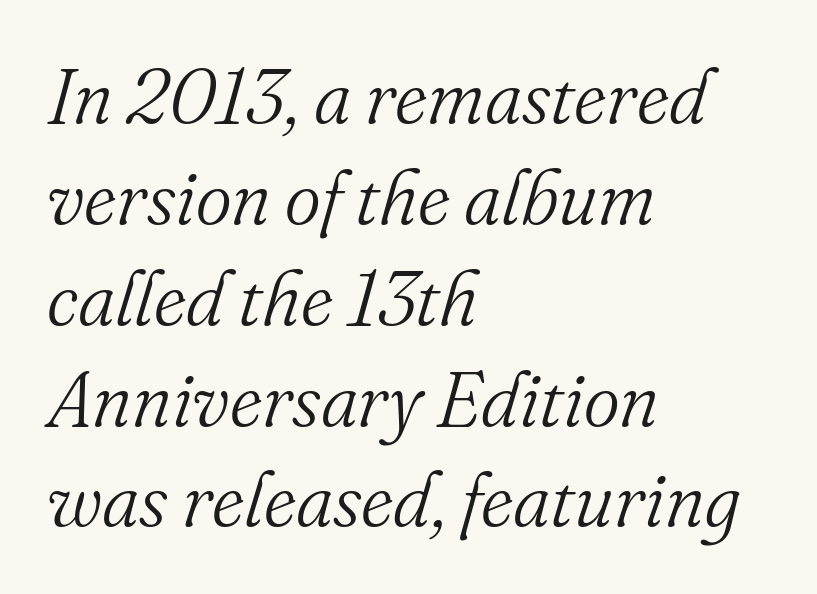
The image shows 77 px light serif type, italic (leaning right); set left-aligned, normal line spacing (1.31x), normal letter spacing, not underlined; medium stroke contrast and a small x-height.
